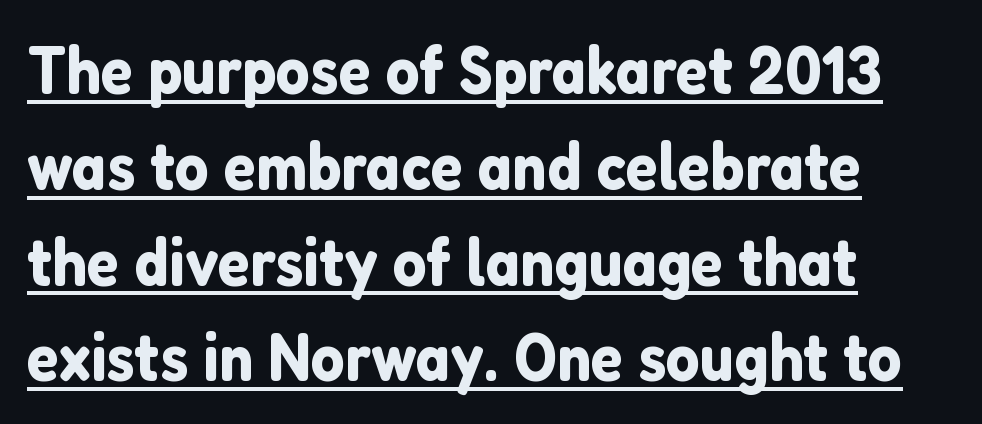
The image shows 67 px sans-serif type, upright; set left-aligned, normal line spacing (1.43x), normal letter spacing, underlined; low stroke contrast and a medium x-height.
